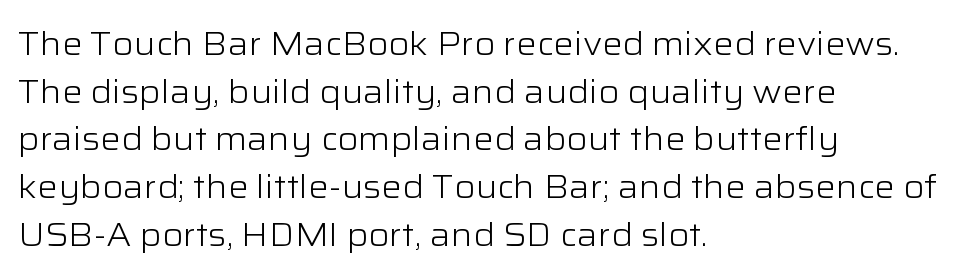
The image shows 32 px light, wide sans-serif type, upright; set left-aligned, normal line spacing (1.49x), normal letter spacing, not underlined; low stroke contrast and a medium x-height.
